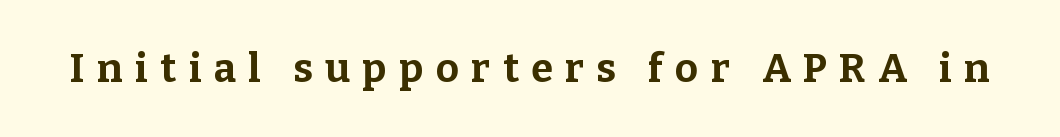
Small tapered or slab feet sit at the stroke ends, so this counts as serif. Vertical strokes here are truly vertical. Beneath every word, the page is bare. Do the characters align in a grid? No, the font is proportional. You could only call the tracking loose — the letters float apart. Chunky letters — that's bold for sure.
